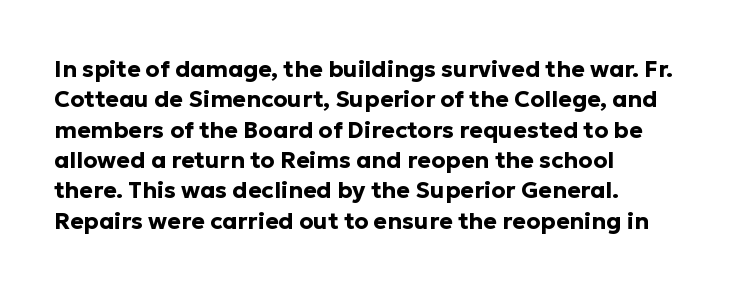
Each word holds together tightly as a unit, with standard inter-letter gaps. Typeset ragged right — the left edge is the straight one. Has an underline been added? It has not. The passage shown stacks its lines at a standard gap. A typesetter would mark this as roman, not italic. The passage shown is emphatically bold.
